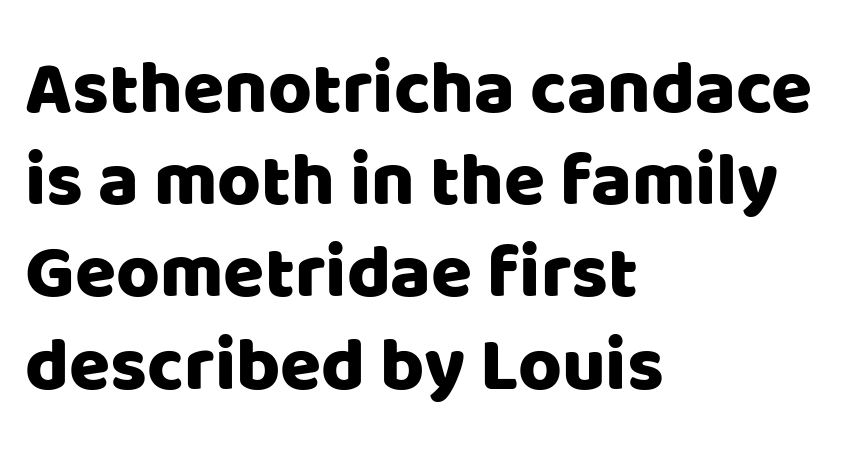
Q: Is the text italic (slanted)? A: No, it is upright.
Q: Is the typeface a serif or a sans-serif typeface? A: Sans-serif.
Q: Is the text underlined? A: No.
Q: How is the paragraph aligned? A: Left-aligned.
Q: Is the spacing between letters normal or unusually wide? A: Normal.
Q: Width (condensed, normal, or wide)? A: Normal.
Q: Stroke contrast? A: Low.
Q: x-height? A: Large.
Q: Monospaced? A: No.
